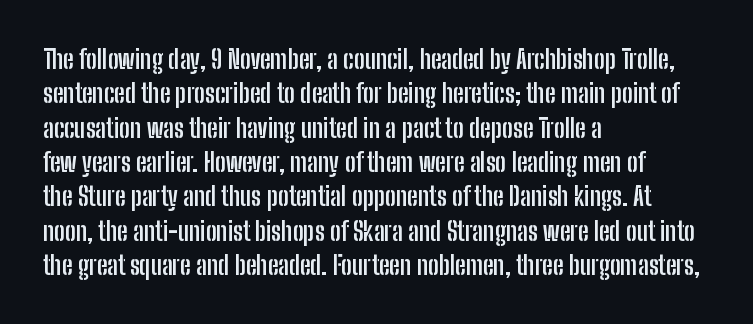
Words appear dense and cohesive because spacing is normal. Typeset ragged right — the left edge is the straight one. This sample keeps an unexceptional amount of space between lines. A clean baseline with only descenders dipping below it. Notice how thick the strokes are: this is what a full bold looks like. This is the regular roman posture of the typeface.
